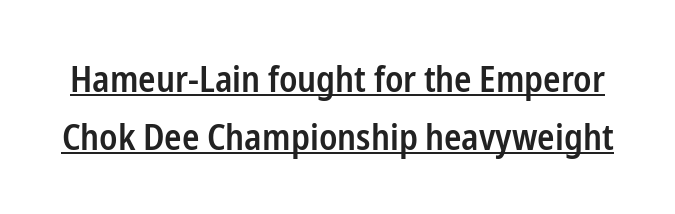
The strokes are fattened partway — semibold, not bold. The glyphs are accompanied by a horizontal stroke just below them. Is this a fixed-width face? No — the glyphs have proportional, varying widths. Default kerning and tracking; the words read as compact shapes. Ascenders rise straight up at ninety degrees. I'd call this a sans setting — the letters go barefoot.
